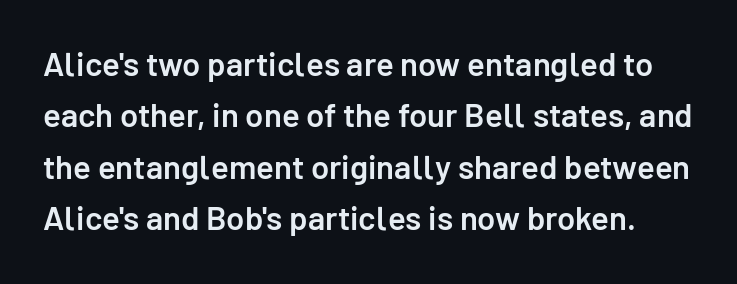
The image shows 33 px semibold sans-serif type, upright; set normal line spacing (1.56x), normal letter spacing, not underlined; low stroke contrast and a medium x-height.
